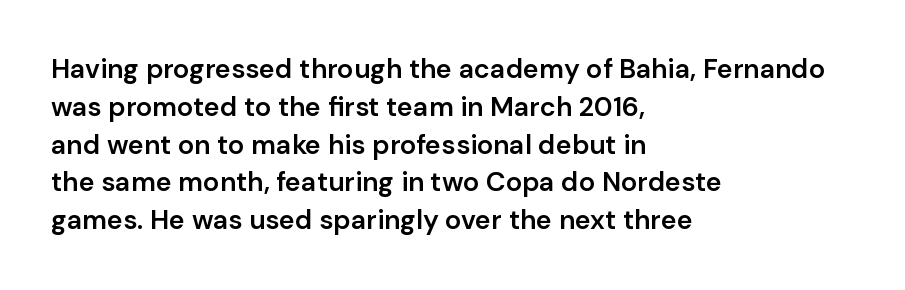
Q: Is the text bold? A: Semi-bold.
Q: Is the text italic (slanted)? A: No, it is upright.
Q: Is the text underlined? A: No.
Q: How is the paragraph aligned? A: Left-aligned.
Q: Is the spacing between letters normal or unusually wide? A: Normal.
Q: Is the spacing between lines tight, normal or loose? A: Normal.
